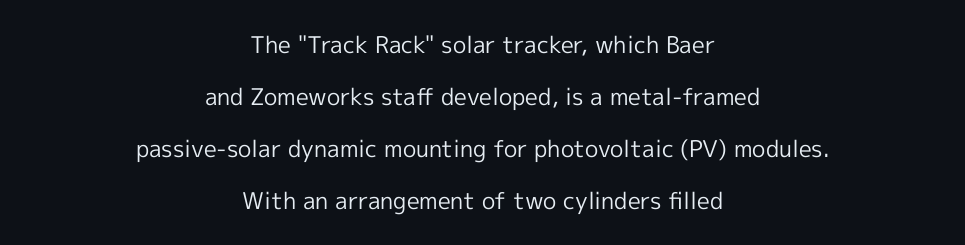
The image shows 23 px text type, upright; set centered, loose line spacing (2.26x), normal letter spacing, not underlined.
